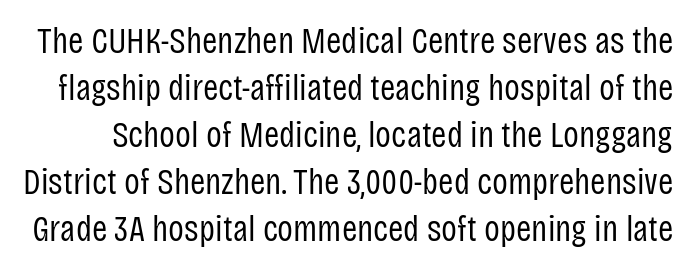
{"serif": "no", "italic": "no", "bold": "no", "weight": "regular", "width": "condensed", "stroke_contrast": "low", "x_height": "large", "monospaced": "no", "underline": "no", "line_spacing": "normal", "line_spacing_ratio": 1.27, "letter_spacing": "normal", "letter_spacing_em": 0.0, "glyph_px": 37}
